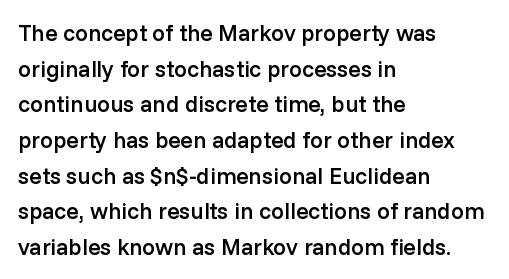
Notice how the passage keeps a crisp vertical edge on the left only. You could call the tracking neutral — neither tight nor loose. Compared with an ordinary text face, these strokes are moderately heavier — a semibold. No italicization has been applied; the sample stays upright.
